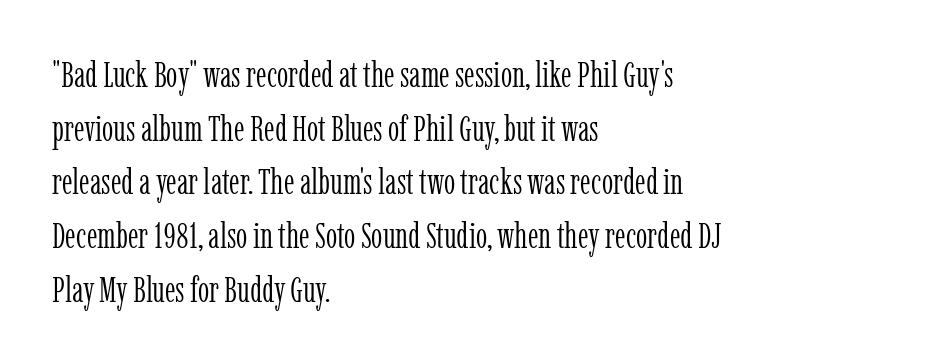
{"serif": "yes", "italic": "no", "bold": "no", "weight": "light", "width": "condensed", "stroke_contrast": "low", "x_height": "medium", "monospaced": "no", "underline": "no", "align": "left", "line_spacing": "normal", "line_spacing_ratio": 1.49, "letter_spacing": "normal", "letter_spacing_em": 0.0, "glyph_px": 36}
